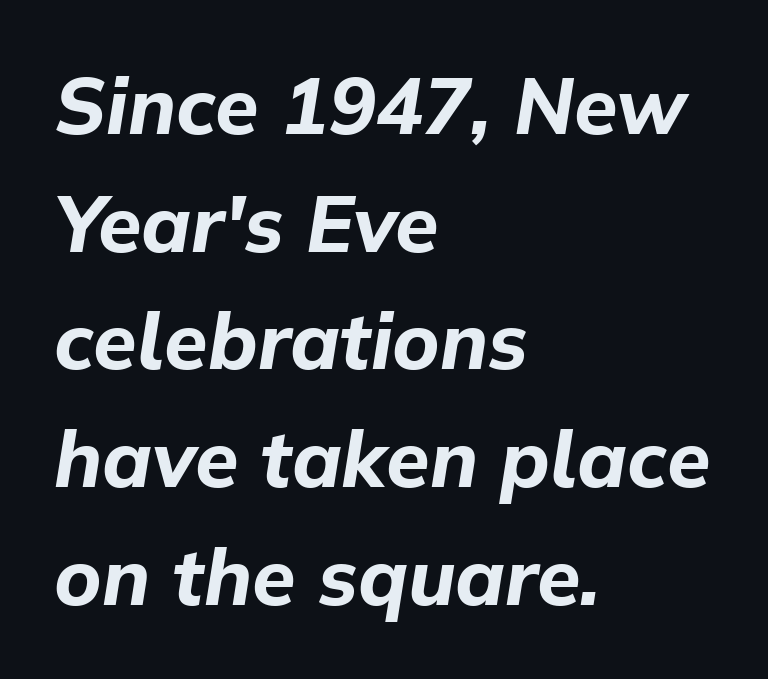
The image shows 79 px bold type, italic (leaning right); set left-aligned, normal line spacing (1.49x), normal letter spacing, not underlined; low stroke contrast and a medium x-height.
